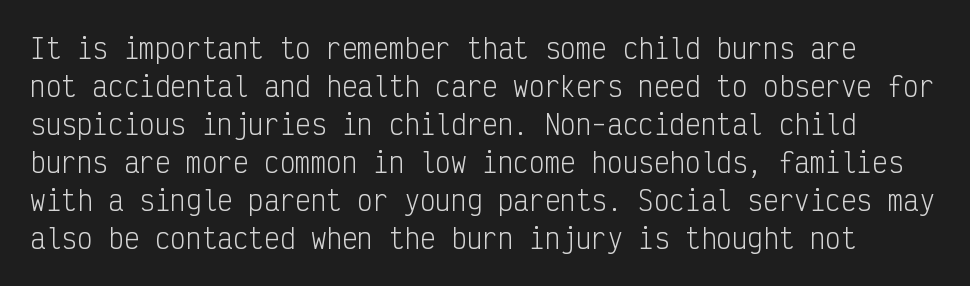
The image shows 26 px text type, upright; set normal line spacing (1.46x), normal letter spacing, not underlined.
